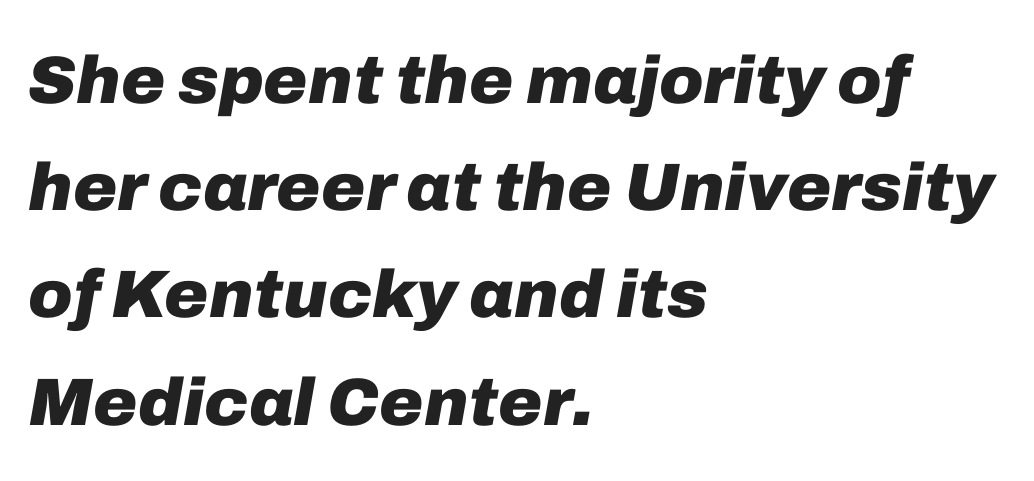
Casual observation: everything's shoved over to the left. These lines sit exactly where default settings would place them. In terms of weight, the rendering is a true, heavy bold. Beneath every word, the page is bare. Character widths vary here, with narrow letters taking less room than wide ones. You can tell it's italic because the verticals aren't actually vertical.
